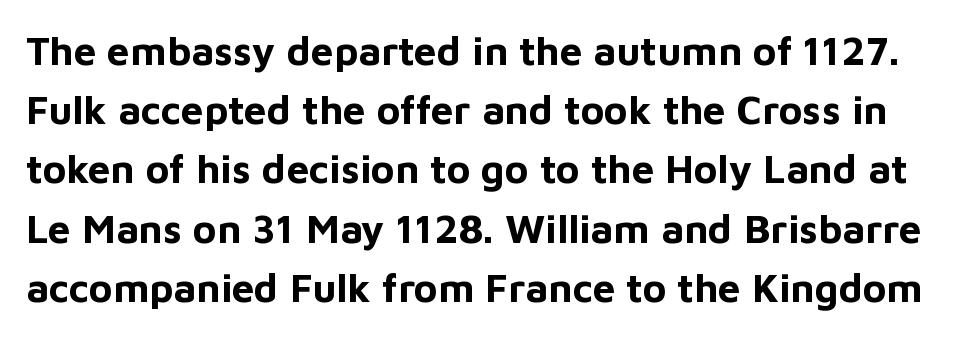
Honestly, there is no underline to notice here at all. Is this a fixed-width face? No — the glyphs have proportional, varying widths. Each new line begins a customary step beneath the previous one. Posture: upright roman. Check where the strokes stop: nothing finishes them off — pure sans.
